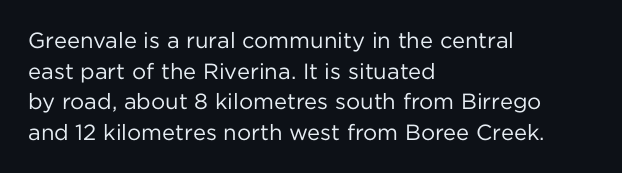
{"italic": "no", "bold": "no", "underline": "no", "align": "left", "line_spacing": "normal", "line_spacing_ratio": 1.39, "letter_spacing": "normal", "letter_spacing_em": 0.0, "glyph_px": 22}
